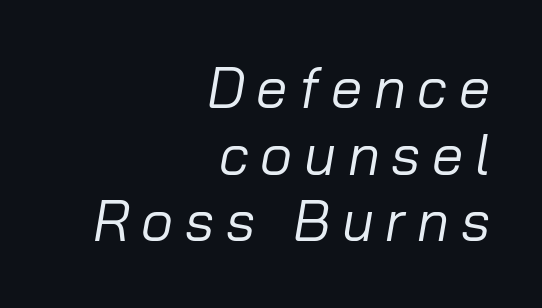
Q: Is the text bold? A: No.
Q: Is the text italic (slanted)? A: Yes, it leans right by about 10 degrees.
Q: Is the text underlined? A: No.
Q: How is the paragraph aligned? A: Right-aligned.
Q: Is the spacing between letters normal or unusually wide? A: Unusually wide.
Q: Width (condensed, normal, or wide)? A: Normal.
Q: Stroke contrast? A: Low.
Q: x-height? A: Medium.
Q: Monospaced? A: No.
